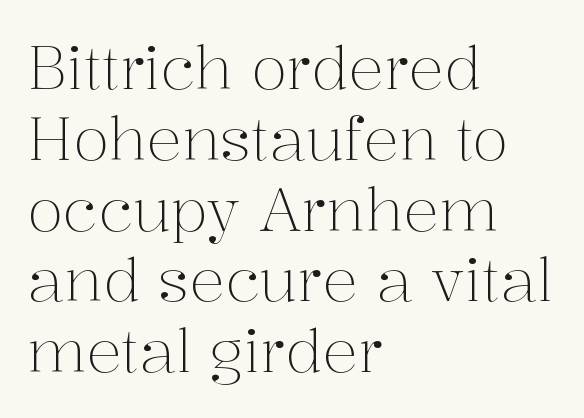
The image shows 59 px light serif type, upright; set left-aligned, line spacing 1.2x, normal letter spacing, not underlined; medium stroke contrast and a medium x-height.
